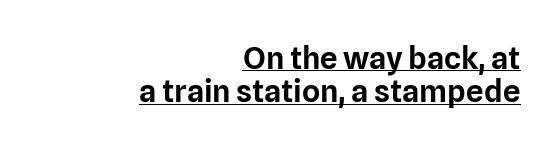
The image shows 31 px sans-serif type, upright; set right-aligned, tight line spacing (1.08x), normal letter spacing, underlined; low stroke contrast and a medium x-height.
